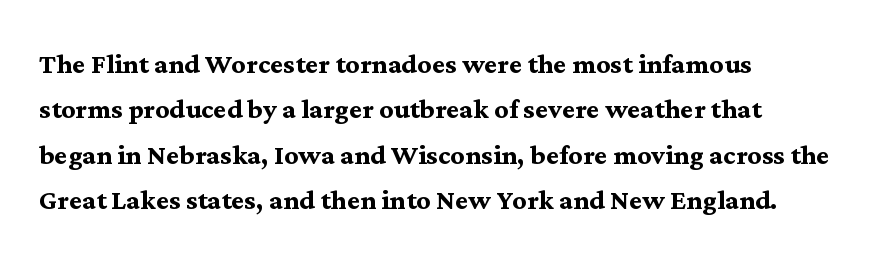
{"serif": "yes", "italic": "no", "bold": "yes", "weight": "semibold", "width": "normal", "stroke_contrast": "medium", "x_height": "medium", "monospaced": "no", "underline": "no", "align": "left", "line_spacing": "normal", "line_spacing_ratio": 1.3, "letter_spacing": "normal", "letter_spacing_em": 0.0, "glyph_px": 35}
